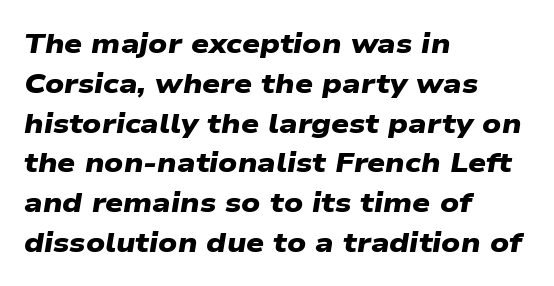
Baseline-to-baseline distance is the conventional proportion of letter height. Honestly, the letter spacing is just normal — you wouldn't notice it. A typesetter would call this proportional, since set widths differ per character. Where is the straight margin? On the left. These lines carry a lot of weight — the face is fully bold. A clean baseline with only descenders dipping below it.
